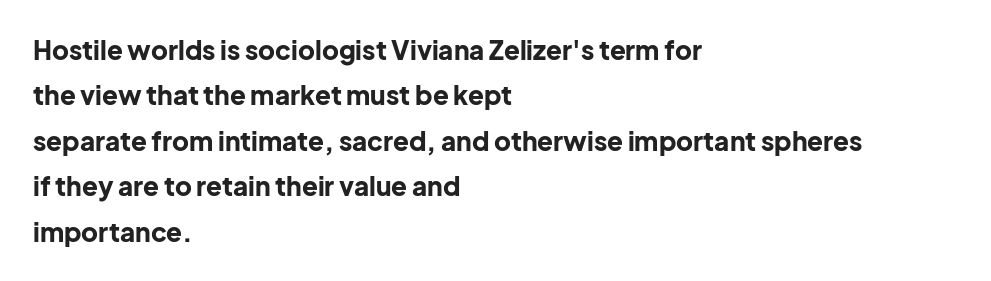
{"italic": "no", "bold": "yes", "underline": "no", "align": "left", "line_spacing_ratio": 1.75, "letter_spacing": "normal", "letter_spacing_em": 0.0, "glyph_px": 26}
